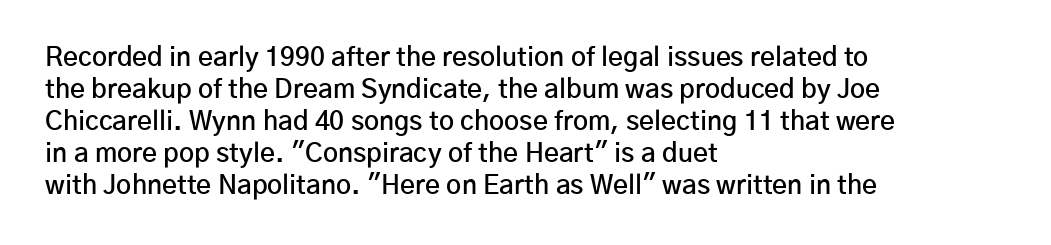
Each row of text sits above clean, open space. In CSS terms this would be text-align: left. Is the type bold? Partly — it's a semibold, heavier than regular but not fully bold. The font's upright variant was chosen for this text. Nothing unusual about the tracking: characters are spaced as the font intends.
